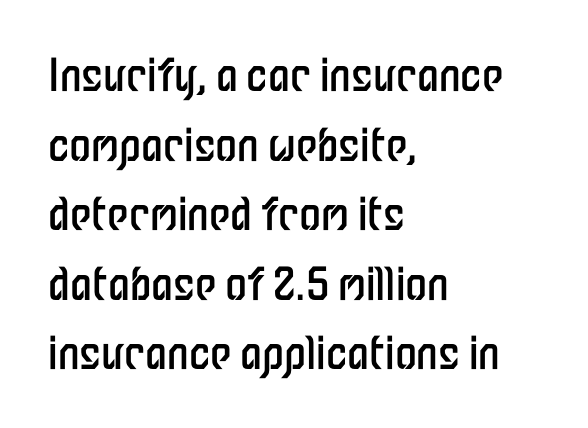
The image shows 44 px regular-weight, condensed sans-serif type, upright; set left-aligned, normal line spacing (1.58x), normal letter spacing, not underlined; low stroke contrast and a medium x-height.
